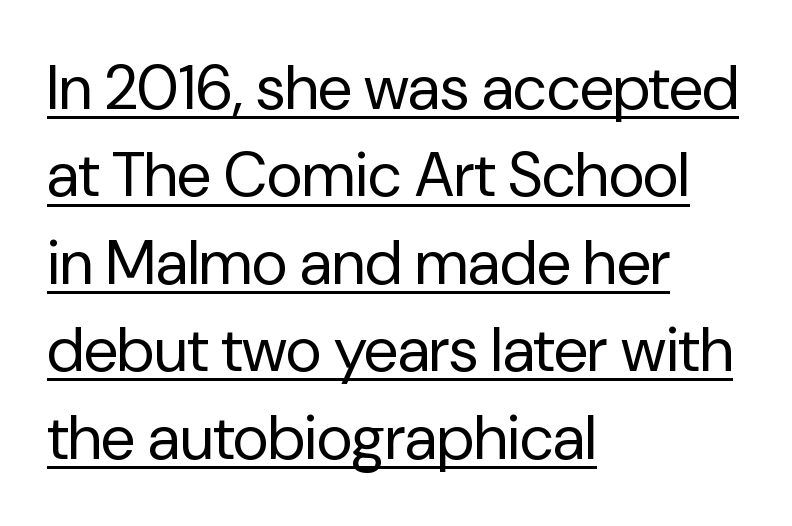
Q: Is the text bold? A: No.
Q: Is the text italic (slanted)? A: No, it is upright.
Q: Is the typeface a serif or a sans-serif typeface? A: Sans-serif.
Q: Is the text underlined? A: Yes.
Q: How is the paragraph aligned? A: Left-aligned.
Q: Is the spacing between letters normal or unusually wide? A: Normal.
Q: Is the spacing between lines tight, normal or loose? A: Normal.
Q: Width (condensed, normal, or wide)? A: Normal.
Q: Stroke contrast? A: Low.
Q: x-height? A: Medium.
Q: Monospaced? A: No.
